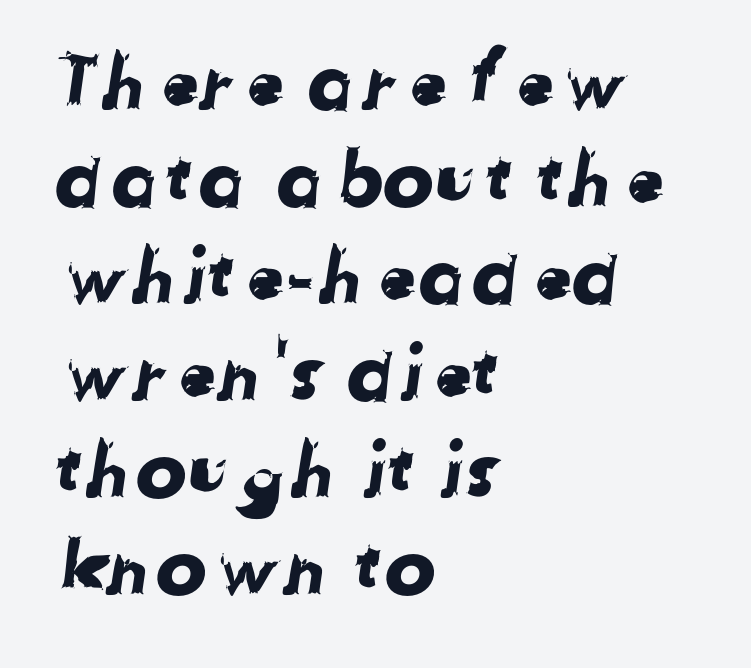
{"serif": "no", "width": "normal", "stroke_contrast": "low", "x_height": "medium", "monospaced": "no", "underline": "no", "align": "left", "line_spacing": "normal", "line_spacing_ratio": 1.26, "letter_spacing": "normal", "letter_spacing_em": 0.0, "glyph_px": 77}
